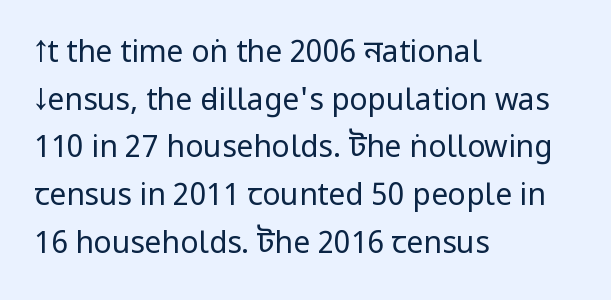
Q: Is the text bold? A: No.
Q: Is the text italic (slanted)? A: No, it is upright.
Q: Is the typeface a serif or a sans-serif typeface? A: Sans-serif.
Q: Is the text underlined? A: No.
Q: How is the paragraph aligned? A: Left-aligned.
Q: Is the spacing between letters normal or unusually wide? A: Normal.
Q: Is the spacing between lines tight, normal or loose? A: Normal.
Q: Width (condensed, normal, or wide)? A: Condensed.
Q: Stroke contrast? A: Low.
